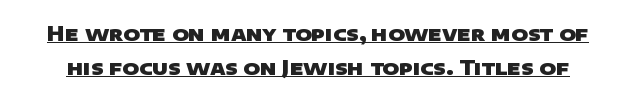
{"bold": "yes", "underline": "yes", "line_spacing": "normal", "line_spacing_ratio": 1.7, "letter_spacing": "normal", "letter_spacing_em": 0.0, "glyph_px": 20}
